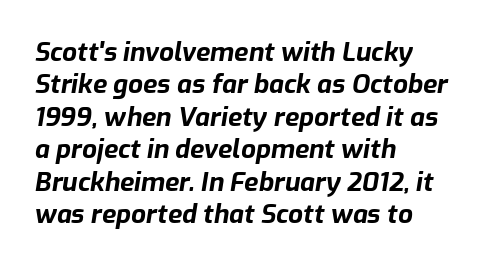
{"italic": "yes", "lean": "right", "slant_degrees": 9, "bold": "yes", "underline": "no", "align": "left", "line_spacing": "normal", "line_spacing_ratio": 1.25, "letter_spacing": "normal", "letter_spacing_em": 0.0, "glyph_px": 26}
